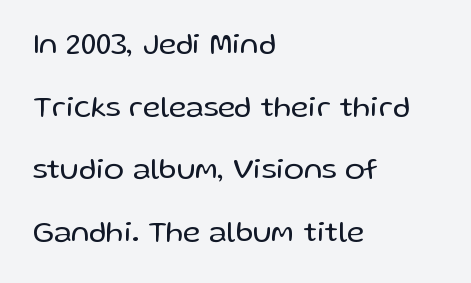
Q: Is the text bold? A: No.
Q: Is the text italic (slanted)? A: No, it is upright.
Q: Is the typeface a serif or a sans-serif typeface? A: Sans-serif.
Q: Is the text underlined? A: No.
Q: How is the paragraph aligned? A: Left-aligned.
Q: Is the spacing between letters normal or unusually wide? A: Normal.
Q: Is the spacing between lines tight, normal or loose? A: Loose.
Q: Width (condensed, normal, or wide)? A: Normal.
Q: Stroke contrast? A: Low.
Q: x-height? A: Medium.
Q: Monospaced? A: No.
